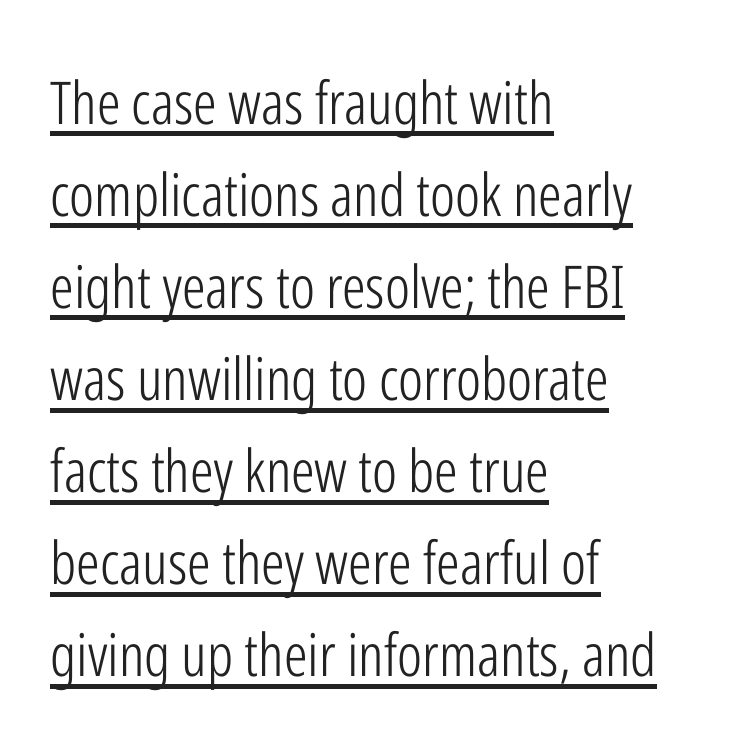
The rendering uses natural spacing where letterforms have individual widths. Tracking value appears to be zero — textbook default spacing. Horizontal bands of white between lines are of average thickness. The paragraph has a hard left edge and a soft right edge. This is the regular roman posture of the typeface. The passage shown is typeset with a sans-serif family.
